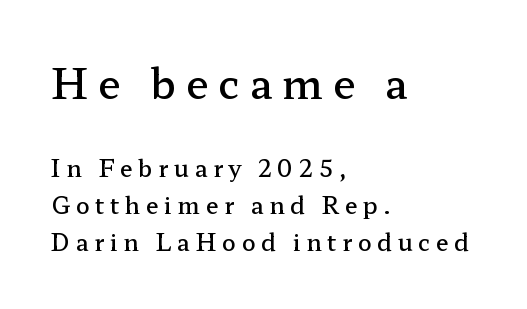
Q: Is the text bold? A: Semi-bold.
Q: Is the text italic (slanted)? A: No, it is upright.
Q: Is the typeface a serif or a sans-serif typeface? A: Serif.
Q: Is the text underlined? A: No.
Q: How is the paragraph aligned? A: Left-aligned.
Q: Is the spacing between letters normal or unusually wide? A: Unusually wide.
Q: Is the spacing between lines tight, normal or loose? A: Normal.
Q: Which block of text is set in a larger size, the first (top) or the second (bottom)? A: The first (top) one.
Q: Width (condensed, normal, or wide)? A: Wide.
Q: Stroke contrast? A: Low.
Q: x-height? A: Medium.
Q: Monospaced? A: No.
